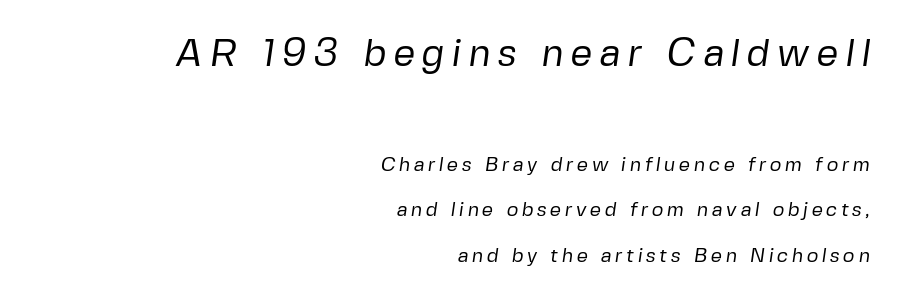
The image shows 39 px regular-weight sans-serif type; set right-aligned, loose line spacing (2.27x), not underlined; the first (top) block is 1.95x larger; low stroke contrast and a medium x-height.
